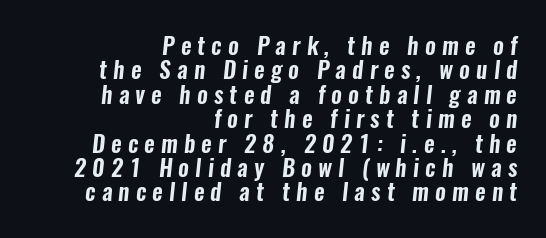
Caption: multi-line text, flush right, ragged left. Honestly, the rows look squashed on top of each other. The type is letterspaced generously, with wide tracking. The foot of each line stays bare and open.
